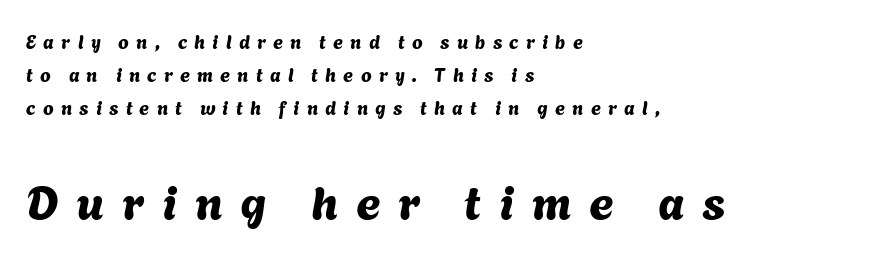
Q: Is the typeface a serif or a sans-serif typeface? A: Sans-serif.
Q: Is the text underlined? A: No.
Q: How is the paragraph aligned? A: Left-aligned.
Q: Is the spacing between letters normal or unusually wide? A: Unusually wide.
Q: Which block of text is set in a larger size, the first (top) or the second (bottom)? A: The second (bottom) one.
Q: Width (condensed, normal, or wide)? A: Normal.
Q: Stroke contrast? A: Medium.
Q: x-height? A: Medium.
Q: Monospaced? A: No.
